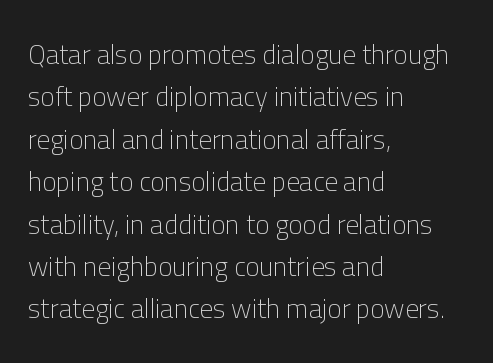
{"italic": "no", "bold": "no", "underline": "no", "align": "left", "line_spacing": "normal", "line_spacing_ratio": 1.57, "letter_spacing": "normal", "letter_spacing_em": 0.0, "glyph_px": 27}
